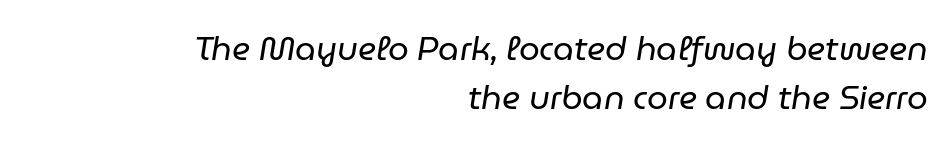
The image shows 33 px regular-weight type, italic (leaning right); set right-aligned, normal line spacing (1.49x), normal letter spacing, not underlined; low stroke contrast and a medium x-height.
